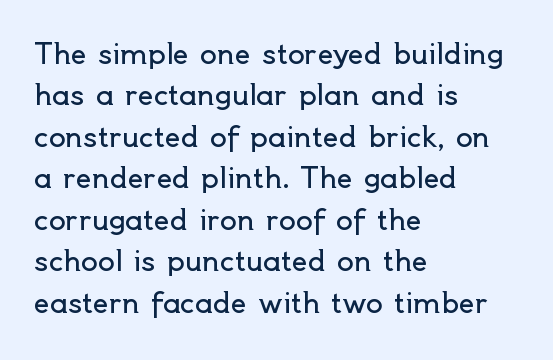
The type family on display is of the sans-serif kind. One-word summary of the alignment: left. The horizontal fit of the characters is conventional and even. Lines of text with bare space underneath. Students, observe: this is what conventionally led text looks like. Italic? Not at all — the glyphs are vertical.
